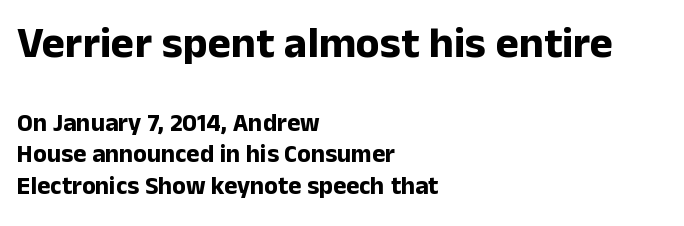
The image shows 44 px bold sans-serif type, upright; set left-aligned, normal line spacing (1.26x), normal letter spacing, not underlined; the first (top) block is 1.76x larger; low stroke contrast and a medium x-height.
